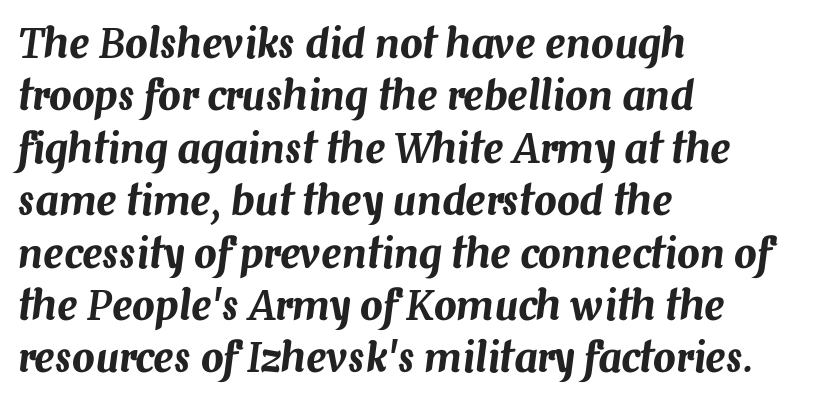
{"italic": "yes", "lean": "right", "slant_degrees": 7, "width": "normal", "stroke_contrast": "medium", "x_height": "medium", "monospaced": "no", "underline": "no", "align": "left", "line_spacing": "normal", "line_spacing_ratio": 1.31, "letter_spacing": "normal", "letter_spacing_em": 0.0, "glyph_px": 40}
